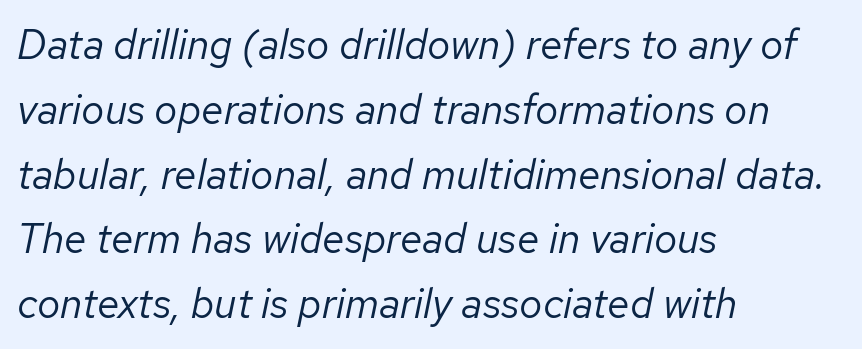
{"italic": "yes", "lean": "right", "slant_degrees": 12, "bold": "no", "weight": "regular", "width": "normal", "stroke_contrast": "low", "x_height": "medium", "monospaced": "no", "underline": "no", "align": "left", "line_spacing": "normal", "line_spacing_ratio": 1.58, "letter_spacing": "normal", "letter_spacing_em": 0.0, "glyph_px": 41}
